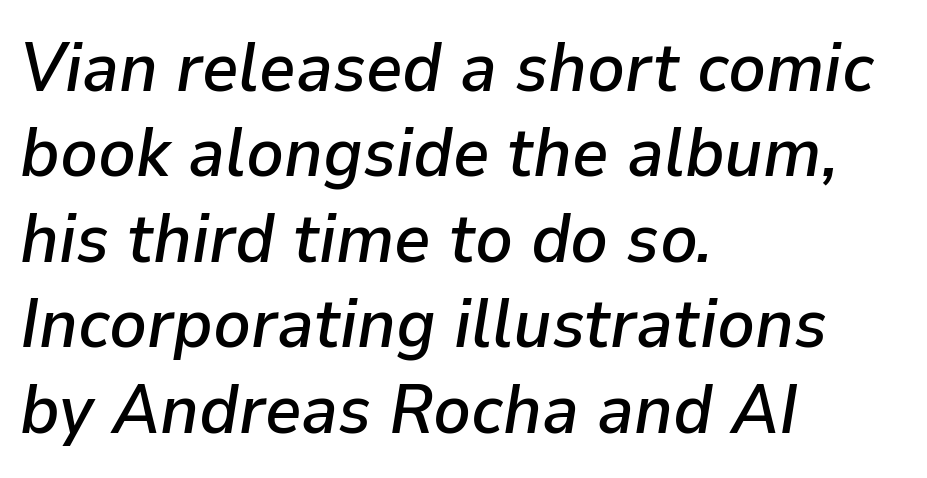
{"italic": "yes", "lean": "right", "slant_degrees": 9, "width": "normal", "stroke_contrast": "low", "x_height": "medium", "monospaced": "no", "underline": "no", "align": "left", "line_spacing_ratio": 1.22, "letter_spacing": "normal", "letter_spacing_em": 0.0, "glyph_px": 70}
